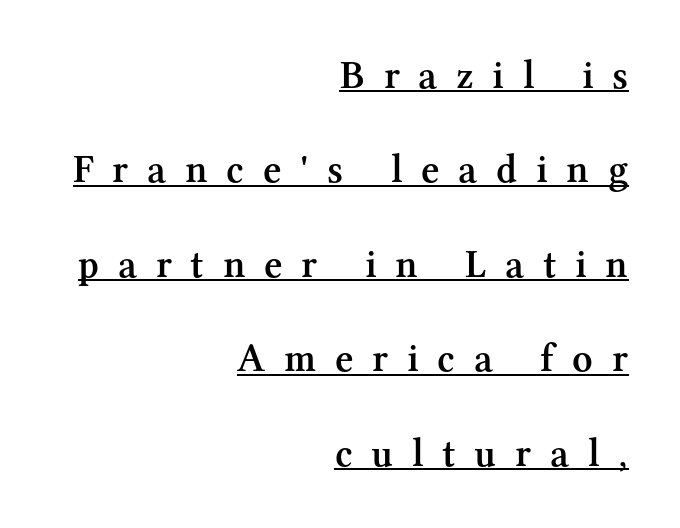
{"serif": "yes", "italic": "no", "bold": "semi", "weight": "semibold", "width": "normal", "stroke_contrast": "medium", "x_height": "medium", "monospaced": "no", "underline": "yes", "align": "right", "line_spacing": "loose", "line_spacing_ratio": 2.36, "letter_spacing": "wide", "letter_spacing_em": 0.47, "glyph_px": 40}
